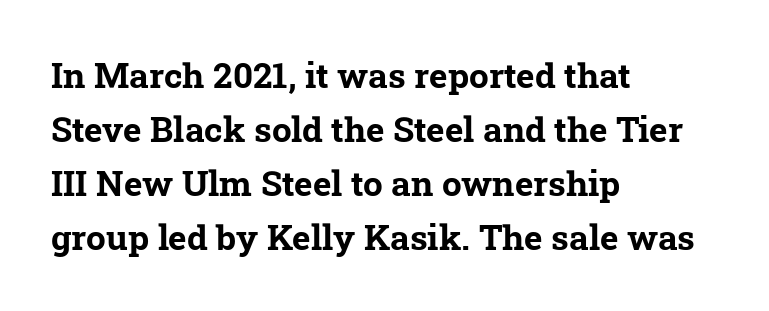
Characters follow at the spacing the type designer built in. Leftover space on each line is placed entirely after the last word. Does the leading feel generous? No, just average. Plain, unruled lines of type. The rendering uses natural spacing where letterforms have individual widths. I'd describe the lettering as bold — thick and assertive.
